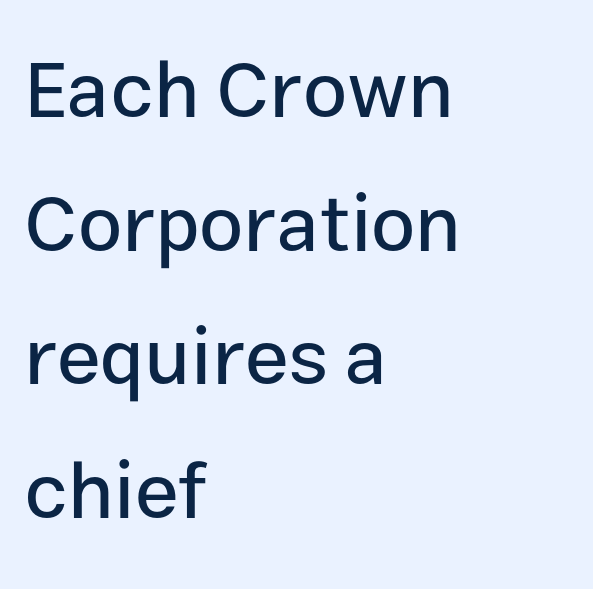
{"serif": "no", "italic": "no", "width": "normal", "stroke_contrast": "low", "x_height": "medium", "monospaced": "no", "underline": "no", "align": "left", "line_spacing": "normal", "line_spacing_ratio": 1.69, "letter_spacing": "normal", "letter_spacing_em": 0.0, "glyph_px": 79}
